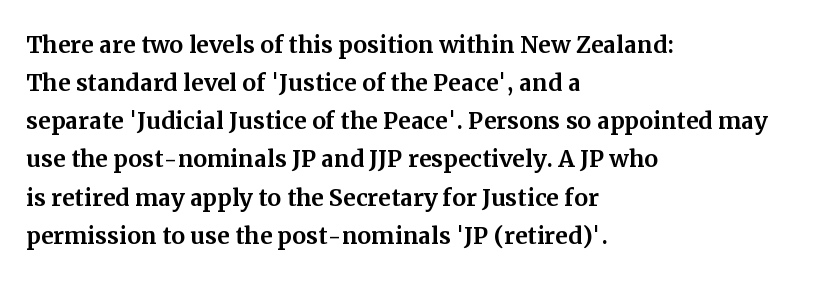
{"serif": "yes", "italic": "no", "width": "normal", "stroke_contrast": "medium", "x_height": "medium", "monospaced": "no", "underline": "no", "align": "left", "line_spacing_ratio": 1.23, "letter_spacing": "normal", "letter_spacing_em": 0.0, "glyph_px": 31}
